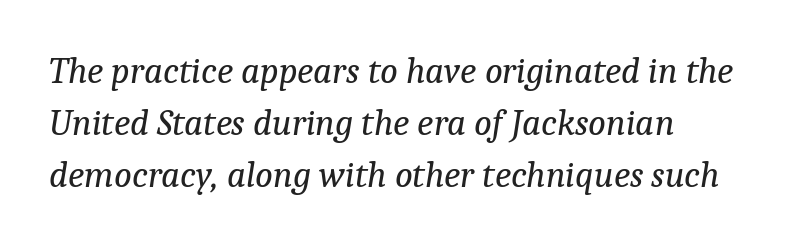
Q: Is the text bold? A: No.
Q: Is the text italic (slanted)? A: Yes, it leans right by about 9 degrees.
Q: Is the typeface a serif or a sans-serif typeface? A: Serif.
Q: Is the text underlined? A: No.
Q: Is the spacing between letters normal or unusually wide? A: Normal.
Q: Is the spacing between lines tight, normal or loose? A: Normal.
Q: Width (condensed, normal, or wide)? A: Normal.
Q: Stroke contrast? A: Low.
Q: x-height? A: Medium.
Q: Monospaced? A: No.
